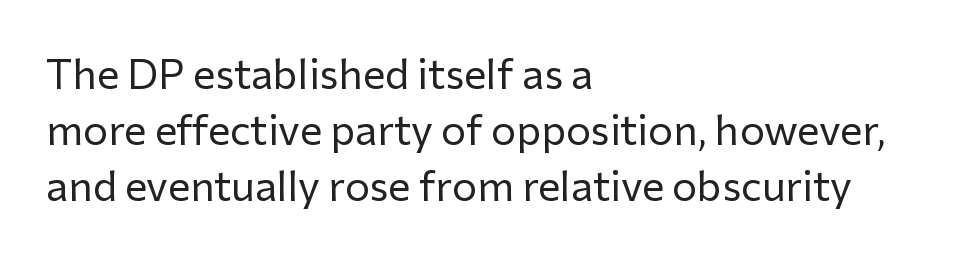
The image shows 42 px regular-weight sans-serif type, upright; set left-aligned, normal line spacing (1.33x), normal letter spacing, not underlined; low stroke contrast and a medium x-height.
